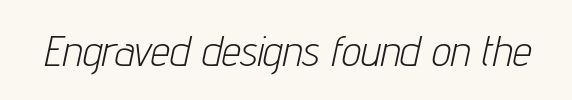
The image shows 43 px light, condensed type, italic (leaning right); set normal letter spacing, not underlined; low stroke contrast and a medium x-height.
